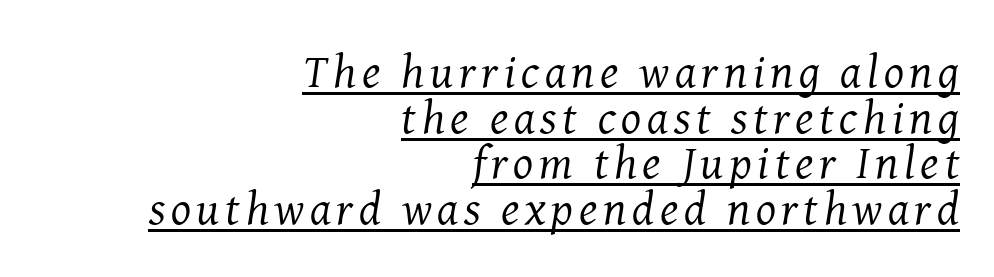
Q: Is the text bold? A: No.
Q: Is the text italic (slanted)? A: Yes, it leans right by about 8 degrees.
Q: Is the typeface a serif or a sans-serif typeface? A: Serif.
Q: Is the text underlined? A: Yes.
Q: How is the paragraph aligned? A: Right-aligned.
Q: Is the spacing between lines tight, normal or loose? A: Tight.
Q: Width (condensed, normal, or wide)? A: Normal.
Q: Stroke contrast? A: Medium.
Q: x-height? A: Medium.
Q: Monospaced? A: No.
